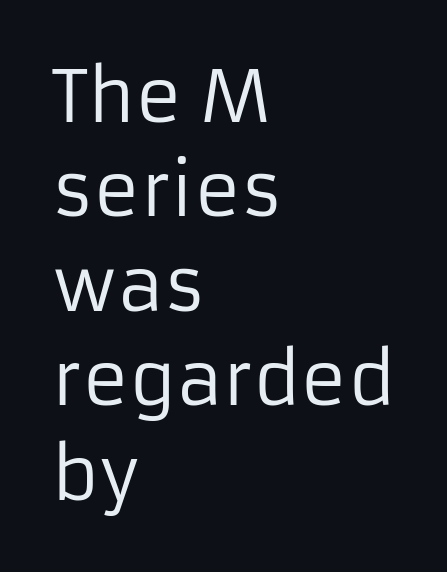
The image shows 71 px regular-weight sans-serif type, upright; set left-aligned, normal line spacing (1.33x), normal letter spacing, not underlined; low stroke contrast and a medium x-height.
